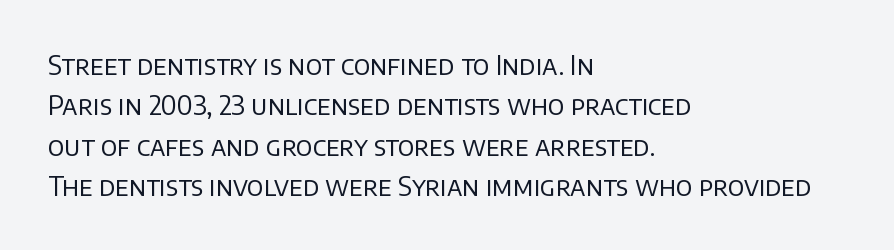
The image shows 26 px text type, upright; set left-aligned, normal line spacing (1.55x), normal letter spacing, not underlined.
